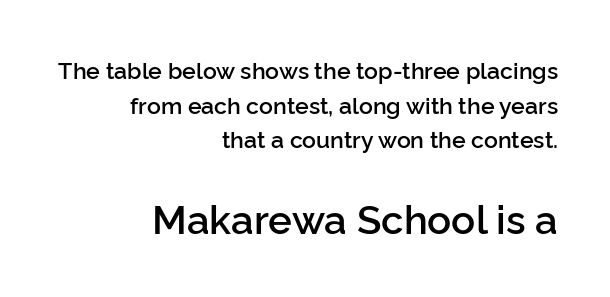
Q: Is the text bold? A: Semi-bold.
Q: Is the text italic (slanted)? A: No, it is upright.
Q: Is the typeface a serif or a sans-serif typeface? A: Sans-serif.
Q: Is the text underlined? A: No.
Q: How is the paragraph aligned? A: Right-aligned.
Q: Is the spacing between letters normal or unusually wide? A: Normal.
Q: Is the spacing between lines tight, normal or loose? A: Normal.
Q: Which block of text is set in a larger size, the first (top) or the second (bottom)? A: The second (bottom) one.
Q: Width (condensed, normal, or wide)? A: Normal.
Q: Stroke contrast? A: Low.
Q: x-height? A: Medium.
Q: Monospaced? A: No.
